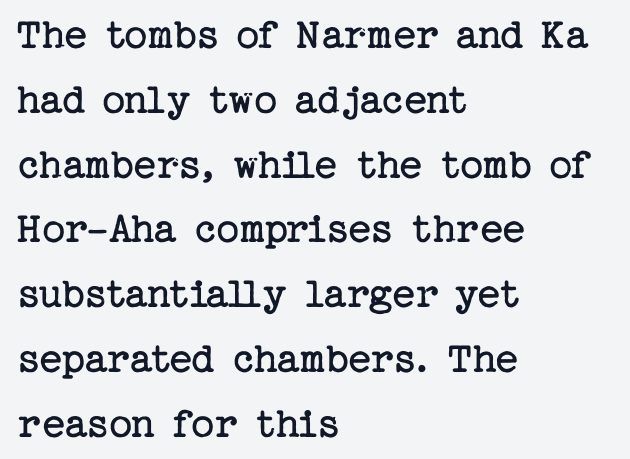
{"serif": "yes", "italic": "no", "bold": "no", "weight": "regular", "width": "normal", "stroke_contrast": "low", "x_height": "medium", "underline": "no", "align": "left", "line_spacing": "normal", "line_spacing_ratio": 1.44, "letter_spacing": "normal", "letter_spacing_em": 0.0, "glyph_px": 45}
